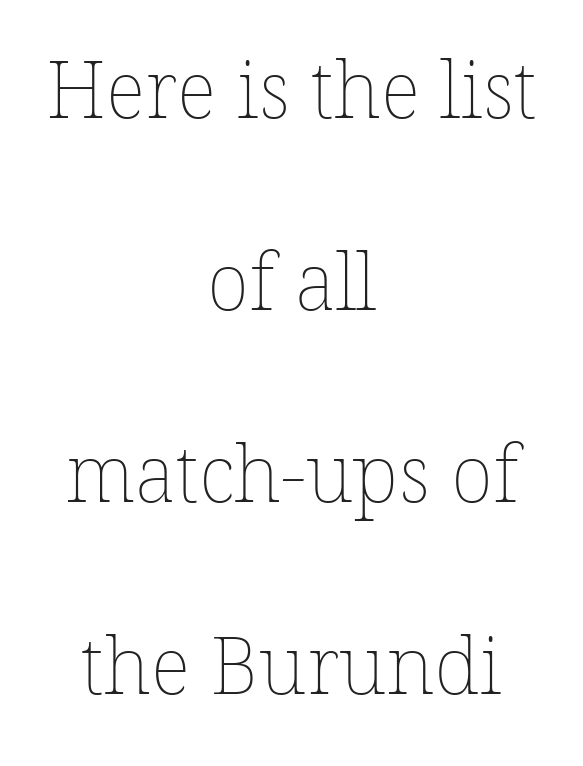
The image shows 79 px thin type; set centered, loose line spacing (2.43x), normal letter spacing, not underlined; low stroke contrast and a medium x-height.
